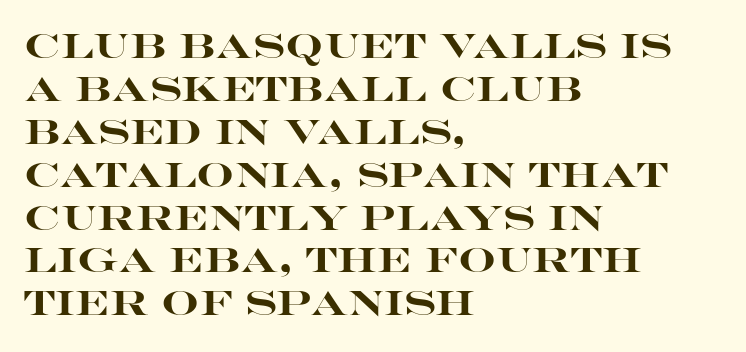
{"italic": "no", "bold": "yes", "weight": "heavy", "width": "wide", "stroke_contrast": "high", "x_height": "large", "monospaced": "no", "underline": "no", "align": "left", "line_spacing": "normal", "line_spacing_ratio": 1.3, "letter_spacing": "normal", "letter_spacing_em": 0.0, "glyph_px": 33}
